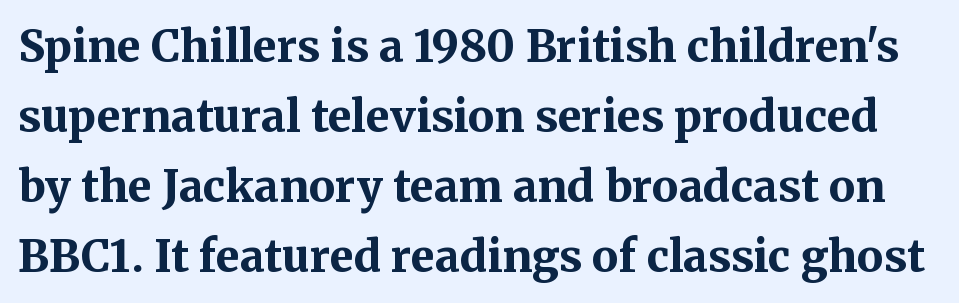
The image shows 44 px bold serif type, upright; set normal line spacing (1.59x), normal letter spacing, not underlined; medium stroke contrast and a medium x-height.
